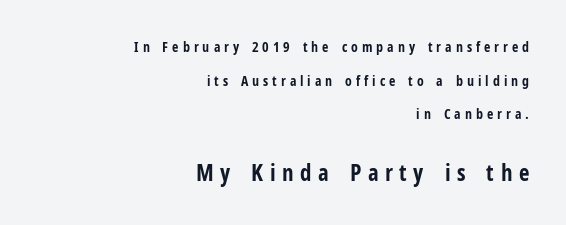
Q: Is the text bold? A: Yes.
Q: Is the text italic (slanted)? A: No, it is upright.
Q: Is the text underlined? A: No.
Q: How is the paragraph aligned? A: Right-aligned.
Q: Is the spacing between letters normal or unusually wide? A: Unusually wide.
Q: Is the spacing between lines tight, normal or loose? A: Loose.
Q: Which block of text is set in a larger size, the first (top) or the second (bottom)? A: The second (bottom) one.
